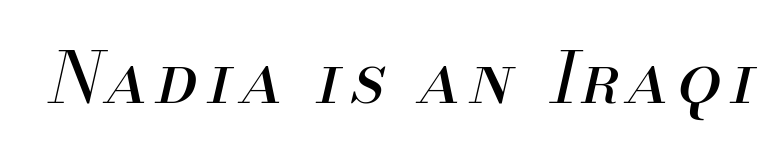
Words float on clear page, feet unadorned. The whole block is typeset with a tilt. Is this a heavy cut? Hardly; it is regular or lighter. These lines are rendered in a variable-pitch font.
